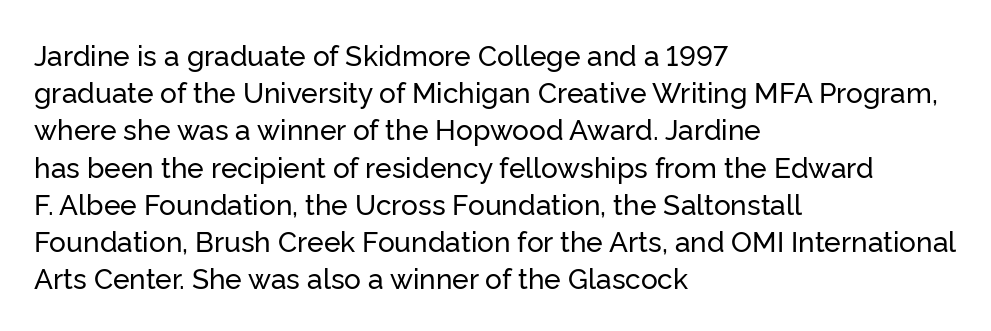
The image shows 28 px sans-serif type, upright; set left-aligned, normal line spacing (1.33x), normal letter spacing, not underlined; low stroke contrast and a medium x-height.
